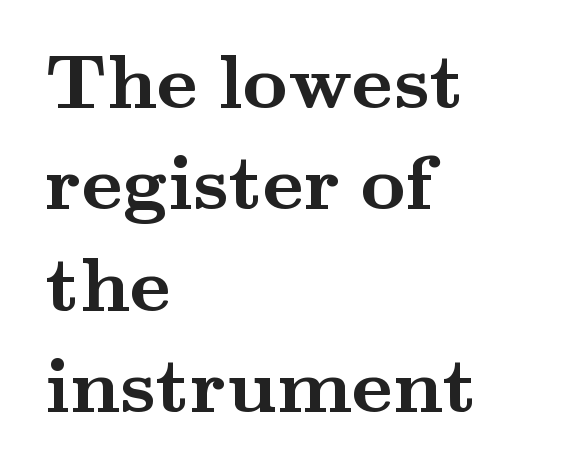
The image shows 78 px semibold, wide serif type, upright; set left-aligned, normal line spacing (1.3x), normal letter spacing, not underlined; medium stroke contrast and a small x-height.
